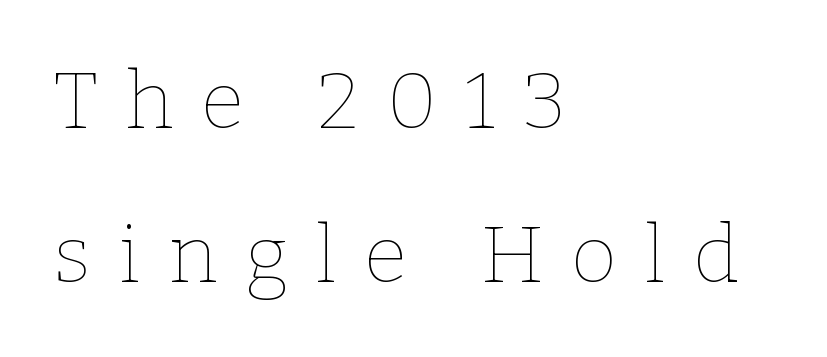
Each line starts at the same left margin while the right side varies. Italic: no, the glyphs are upright roman. Spacing verdict: proportional, widths tailored to each character. Is the letter spacing exaggerated? Yes — the characters are pushed far apart. The characters are drawn with everyday or finer stroke widths.
